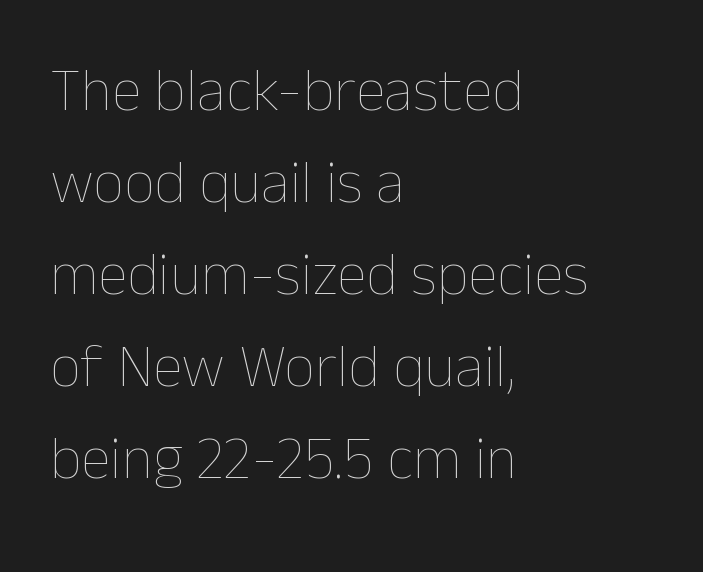
You could call the tracking neutral — neither tight nor loose. Unlike italic type, these characters show no tilt at all. The ragged edge is on the right, which tells us the setting is flush left. Here the designer chose a conventional face with non-uniform glyph widths. Letters have the restrained weight of plain body copy at most. The space directly below the letters is spotless.
